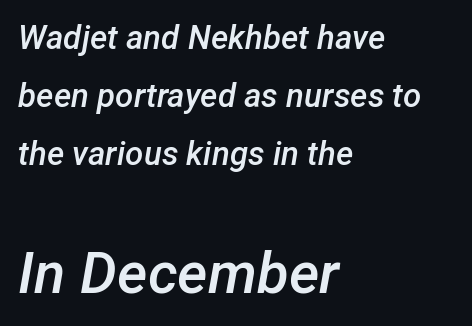
The glyphs look as if they've been sheared to an angle. What weight is shown? A semibold, between regular and bold. The passage shown is typed in a proportional face where columns would drift. Scale increases going downward across the two blocks.
